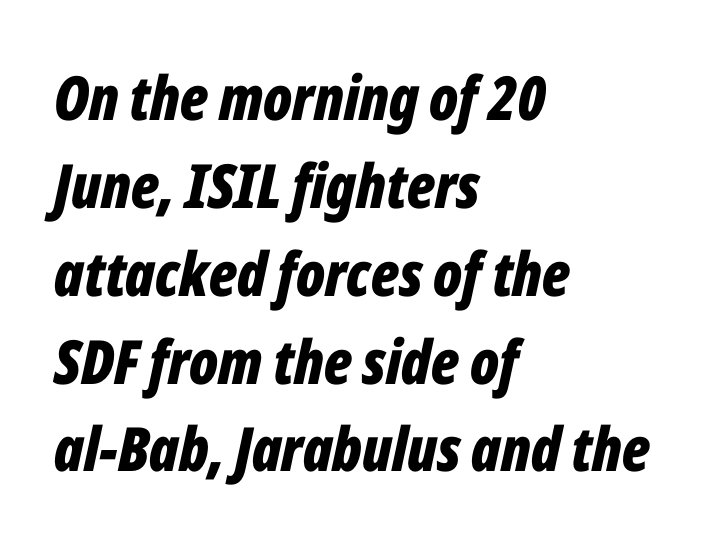
The image shows 61 px bold, condensed type, italic (leaning right); set left-aligned, normal line spacing (1.44x), normal letter spacing, not underlined; low stroke contrast and a medium x-height.
